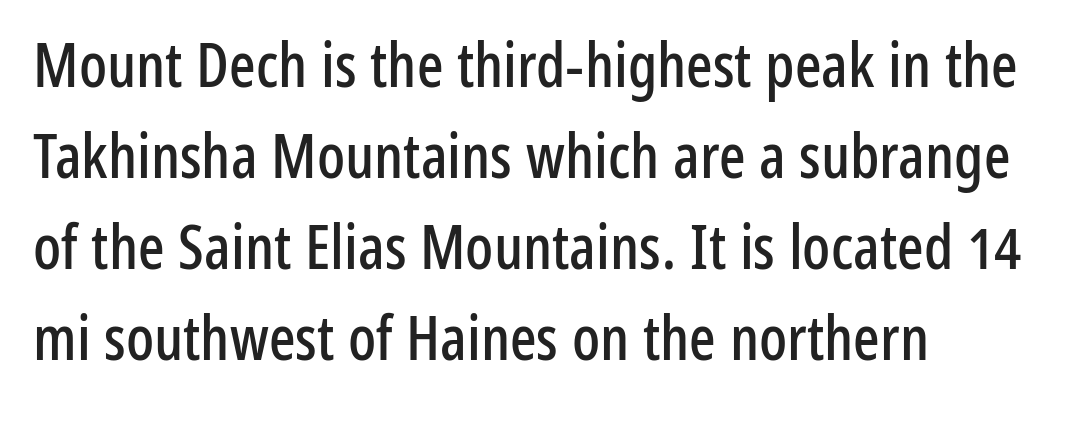
{"serif": "no", "italic": "no", "width": "condensed", "stroke_contrast": "low", "x_height": "medium", "monospaced": "no", "underline": "no", "align": "left", "line_spacing": "normal", "line_spacing_ratio": 1.47, "letter_spacing": "normal", "letter_spacing_em": 0.0, "glyph_px": 62}
